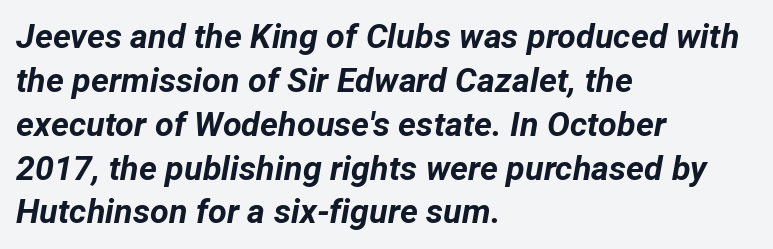
{"italic": "yes", "lean": "right", "slant_degrees": 12, "bold": "yes", "weight": "bold", "width": "normal", "stroke_contrast": "low", "x_height": "medium", "monospaced": "no", "underline": "no", "align": "left", "line_spacing": "normal", "line_spacing_ratio": 1.29, "letter_spacing": "normal", "letter_spacing_em": 0.0, "glyph_px": 34}
